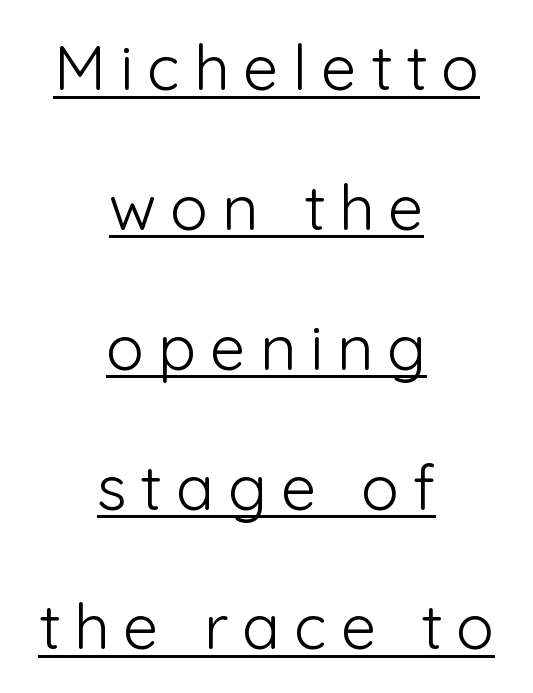
{"serif": "no", "italic": "no", "bold": "no", "weight": "light", "width": "normal", "stroke_contrast": "low", "x_height": "medium", "monospaced": "no", "underline": "yes", "align": "center", "line_spacing": "loose", "line_spacing_ratio": 2.22, "letter_spacing": "wide", "letter_spacing_em": 0.22, "glyph_px": 63}
